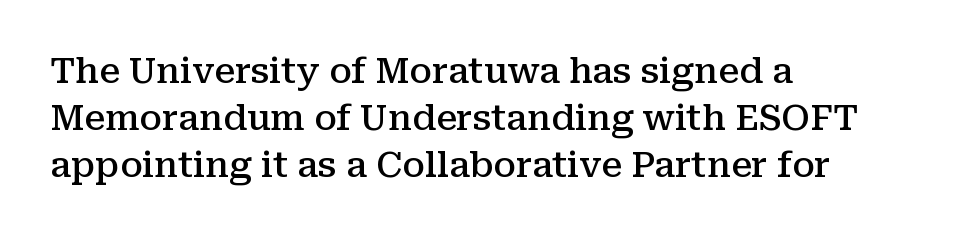
What weight is shown? A semibold, between regular and bold. Honestly, the row spacing looks completely unremarkable. Line starts are locked; line ends wander. Little horizontal feet cap the strokes, marking this as serif type. Is this a fixed-width face? No — the glyphs have proportional, varying widths. Italic? Not at all — the glyphs are vertical.
